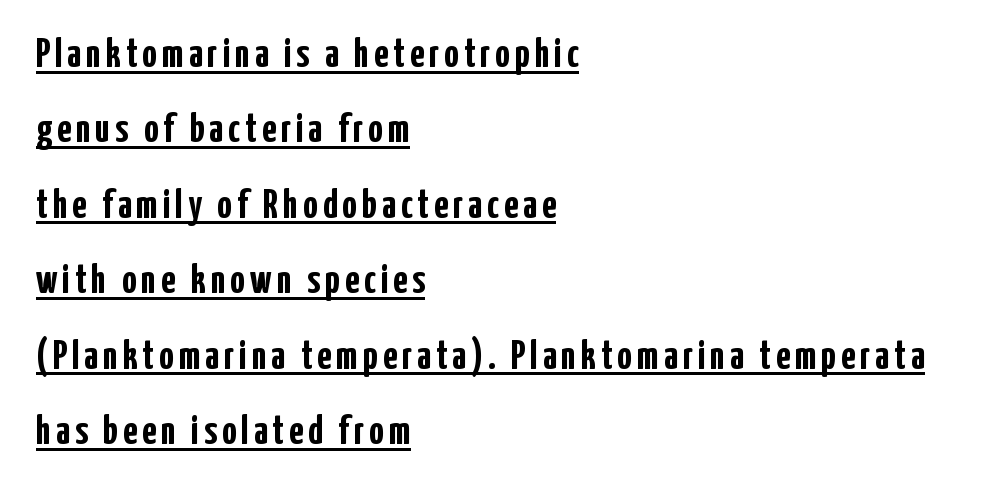
{"serif": "no", "italic": "no", "bold": "yes", "weight": "semibold", "width": "condensed", "stroke_contrast": "low", "x_height": "medium", "monospaced": "no", "underline": "yes", "align": "left", "line_spacing_ratio": 1.84, "glyph_px": 41}
